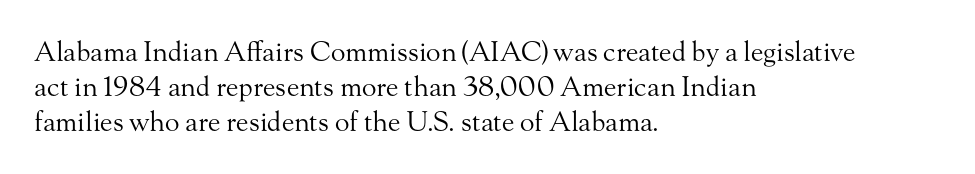
Q: Is the text bold? A: No.
Q: Is the text italic (slanted)? A: No, it is upright.
Q: Is the text underlined? A: No.
Q: How is the paragraph aligned? A: Left-aligned.
Q: Is the spacing between letters normal or unusually wide? A: Normal.
Q: Is the spacing between lines tight, normal or loose? A: Normal.
